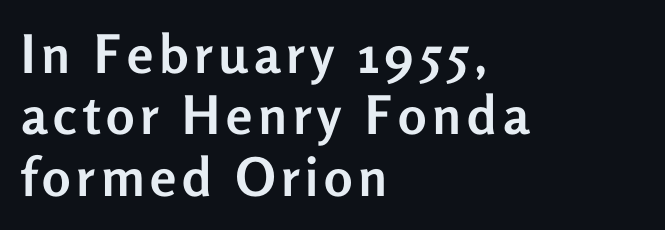
Does the lettering tilt? It doesn't — this is upright. Line starts are locked; line ends wander. This is heavy type, rendered in bold. The area under the type is left untouched.
